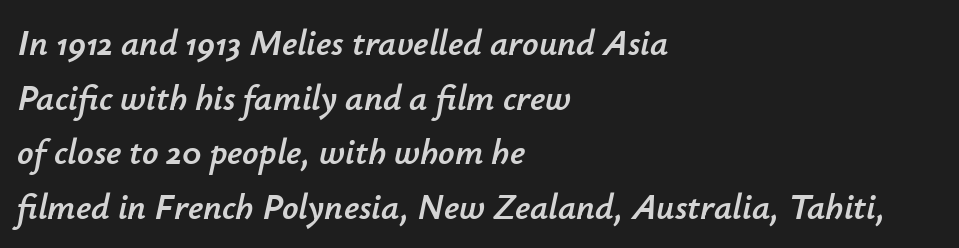
The image shows 36 px text type, italic (leaning right); set left-aligned, normal line spacing (1.52x), normal letter spacing, not underlined; low stroke contrast and a small x-height.
